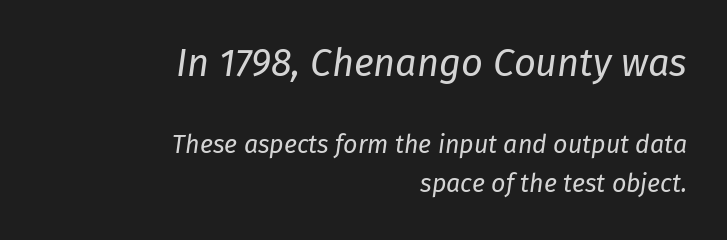
The compositor pushed each line to the right boundary. Has an underline been added? It has not. Observe the lean: these are italic letterforms. The gaps between neighbouring characters are ordinary and unremarkable. You could not count columns in this text — the font is proportionally spaced.
